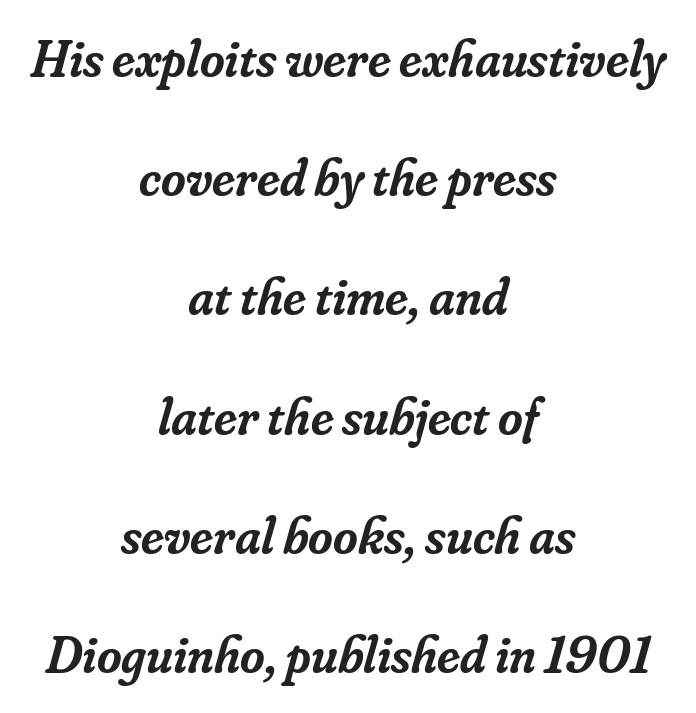
{"serif": "yes", "italic": "yes", "lean": "right", "slant_degrees": 16, "bold": "semi", "weight": "semibold", "width": "normal", "stroke_contrast": "low", "x_height": "small", "monospaced": "no", "underline": "no", "align": "center", "line_spacing": "loose", "line_spacing_ratio": 2.25, "letter_spacing": "normal", "letter_spacing_em": 0.0, "glyph_px": 53}
